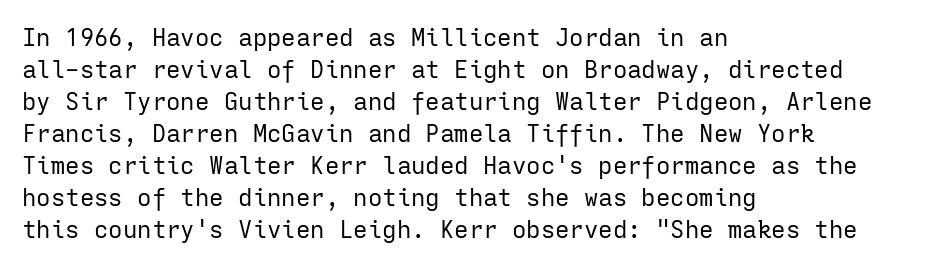
Q: Is the text bold? A: No.
Q: Is the text italic (slanted)? A: No, it is upright.
Q: Is the text underlined? A: No.
Q: How is the paragraph aligned? A: Left-aligned.
Q: Is the spacing between letters normal or unusually wide? A: Normal.
Q: Is the spacing between lines tight, normal or loose? A: Normal.
